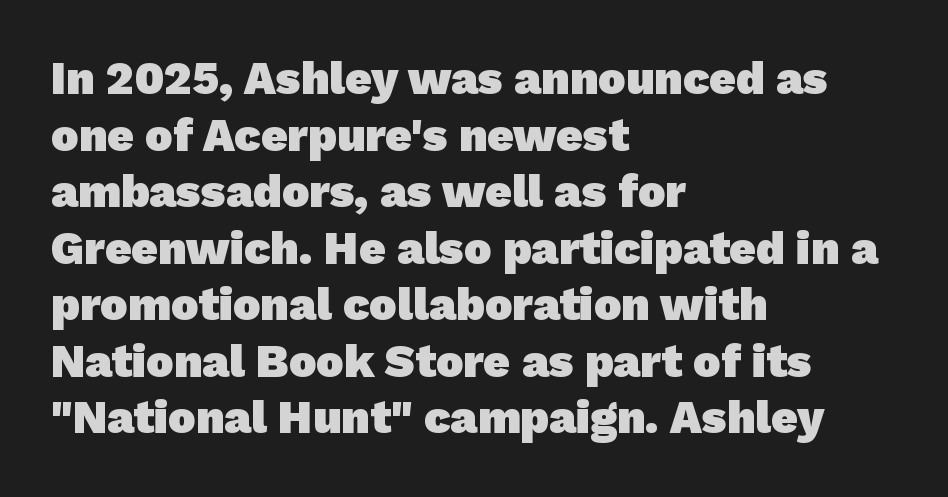
Q: Is the text bold? A: Yes.
Q: Is the typeface a serif or a sans-serif typeface? A: Sans-serif.
Q: Is the text underlined? A: No.
Q: How is the paragraph aligned? A: Left-aligned.
Q: Is the spacing between letters normal or unusually wide? A: Normal.
Q: Width (condensed, normal, or wide)? A: Normal.
Q: Stroke contrast? A: Low.
Q: x-height? A: Medium.
Q: Monospaced? A: No.
